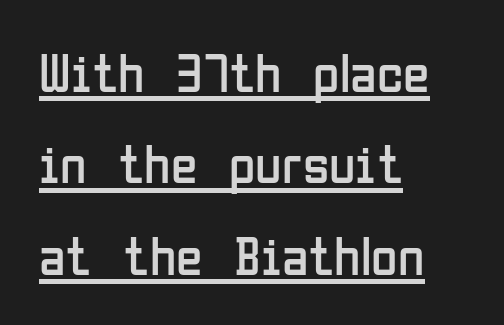
This sample is left-justified, so line endings fall wherever the words run out. This rendering leaves character spacing at its baseline value. Does the lettering tilt? It doesn't — this is upright. Normally led — the rows are evenly, conventionally spaced. Quick note: underline on.
